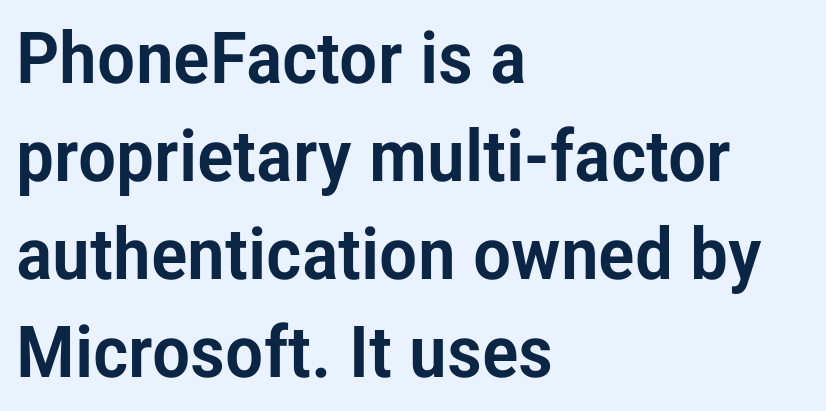
Q: Is the text italic (slanted)? A: No, it is upright.
Q: Is the typeface a serif or a sans-serif typeface? A: Sans-serif.
Q: Is the text underlined? A: No.
Q: How is the paragraph aligned? A: Left-aligned.
Q: Is the spacing between letters normal or unusually wide? A: Normal.
Q: Is the spacing between lines tight, normal or loose? A: Normal.
Q: Width (condensed, normal, or wide)? A: Condensed.
Q: Stroke contrast? A: Low.
Q: x-height? A: Medium.
Q: Monospaced? A: No.
